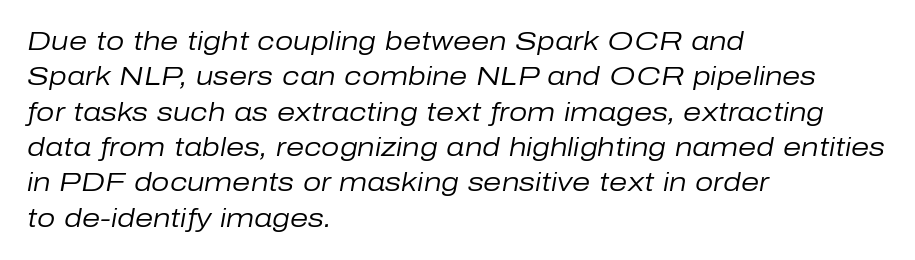
The image shows 26 px text type, italic (leaning right); set left-aligned, normal line spacing (1.36x), normal letter spacing, not underlined.
